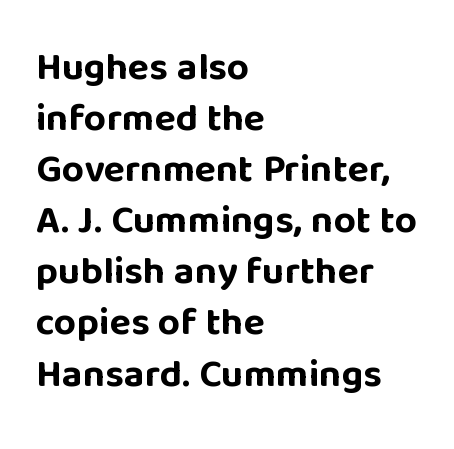
Q: Is the text bold? A: Yes.
Q: Is the text italic (slanted)? A: No, it is upright.
Q: Is the typeface a serif or a sans-serif typeface? A: Sans-serif.
Q: Is the text underlined? A: No.
Q: How is the paragraph aligned? A: Left-aligned.
Q: Is the spacing between letters normal or unusually wide? A: Normal.
Q: Is the spacing between lines tight, normal or loose? A: Normal.
Q: Width (condensed, normal, or wide)? A: Normal.
Q: Stroke contrast? A: Low.
Q: x-height? A: Large.
Q: Monospaced? A: No.
